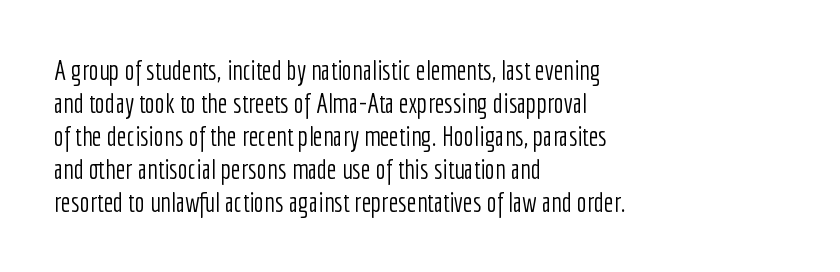
The image shows 27 px text type, upright; set left-aligned, line spacing 1.22x, normal letter spacing, not underlined.
